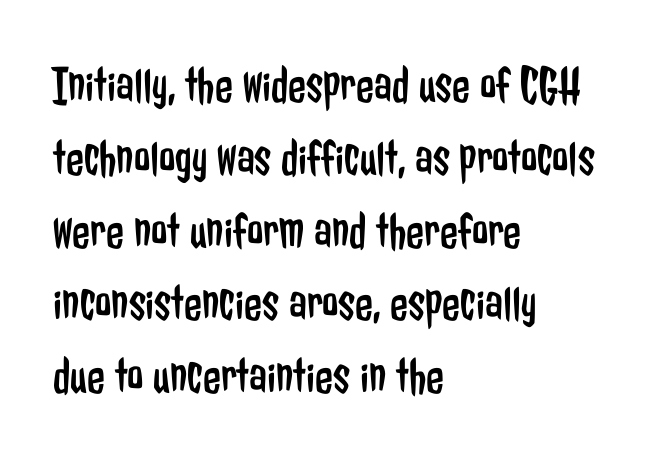
{"serif": "no", "italic": "no", "bold": "no", "weight": "regular", "width": "condensed", "stroke_contrast": "low", "x_height": "medium", "monospaced": "no", "underline": "no", "align": "left", "line_spacing": "normal", "line_spacing_ratio": 1.4, "letter_spacing": "normal", "letter_spacing_em": 0.0, "glyph_px": 52}
